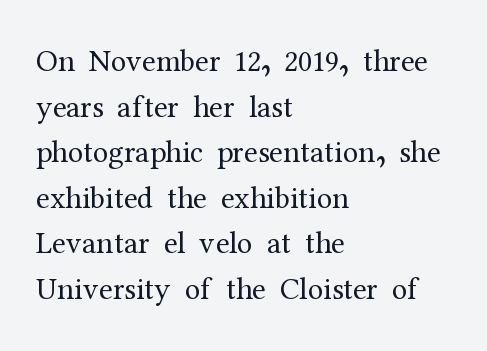
Each letter's strokes conclude with small projecting serifs. Unmarked baselines from the first word to the last. Rows of type keep a routine distance in the vertical direction. In CSS terms this would be text-align: left. Weight: not bold — regular or lighter. Here the designer chose a conventional face with non-uniform glyph widths.
